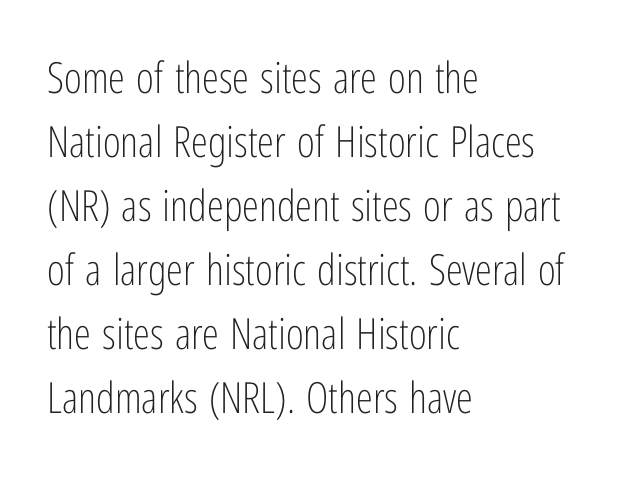
The paragraph has a hard left edge and a soft right edge. Does the type have serifs? No, each stem ends abruptly. Here the designer chose a conventional face with non-uniform glyph widths. How are the letters spaced? Ordinarily, with no added tracking.
